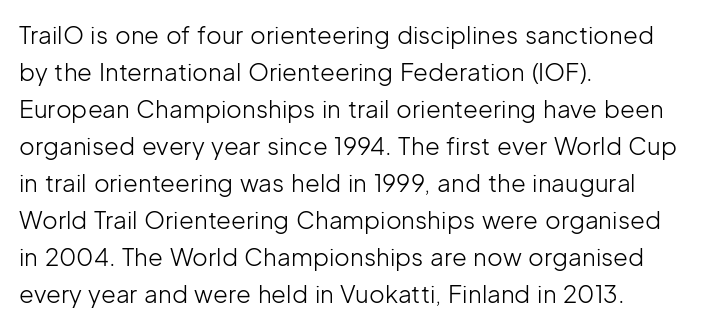
The image shows 24 px text type, upright; set left-aligned, normal line spacing (1.54x), normal letter spacing, not underlined.
